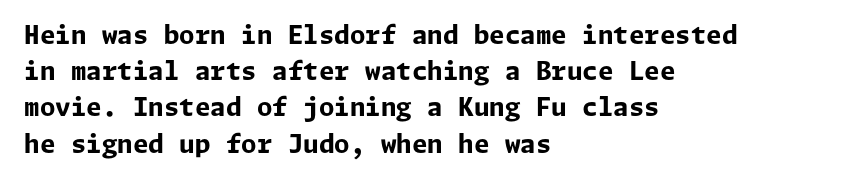
The image shows 25 px bold type, upright; set left-aligned, normal line spacing (1.45x), normal letter spacing, not underlined.
